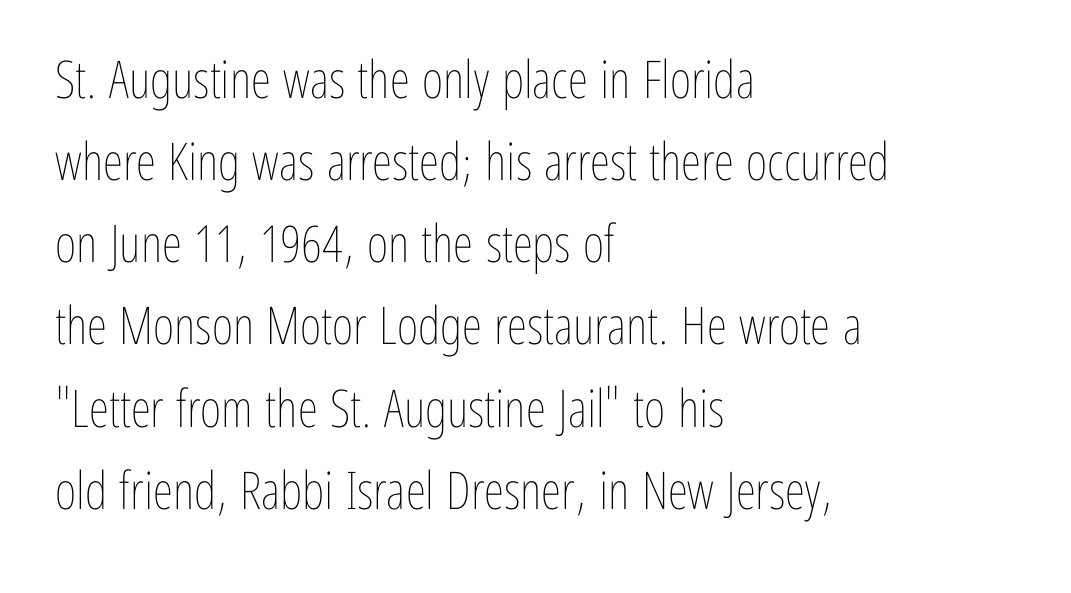
{"italic": "no", "bold": "no", "weight": "thin", "width": "condensed", "stroke_contrast": "low", "x_height": "medium", "monospaced": "no", "underline": "no", "align": "left", "line_spacing": "normal", "line_spacing_ratio": 1.58, "letter_spacing": "normal", "letter_spacing_em": 0.0, "glyph_px": 52}
